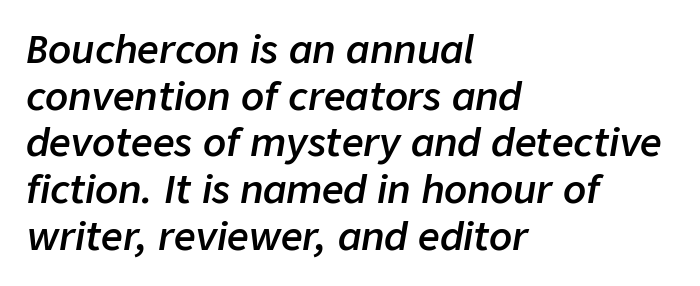
{"italic": "yes", "lean": "right", "slant_degrees": 9, "bold": "semi", "weight": "semibold", "width": "normal", "stroke_contrast": "low", "x_height": "medium", "monospaced": "no", "underline": "no", "align": "left", "line_spacing_ratio": 1.23, "letter_spacing": "normal", "letter_spacing_em": 0.0, "glyph_px": 38}
